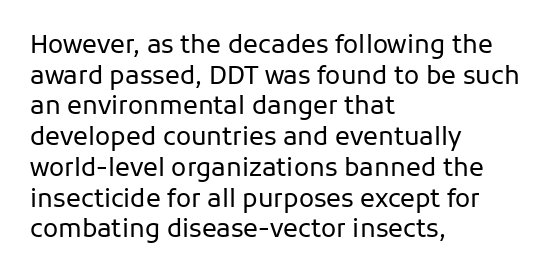
Q: Is the text bold? A: No.
Q: Is the text italic (slanted)? A: No, it is upright.
Q: Is the text underlined? A: No.
Q: How is the paragraph aligned? A: Left-aligned.
Q: Is the spacing between letters normal or unusually wide? A: Normal.
